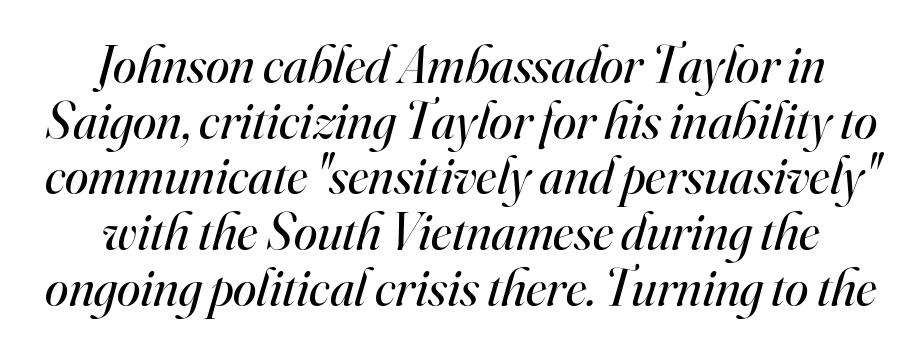
Q: Is the text bold? A: No.
Q: Is the text italic (slanted)? A: Yes, it leans right by about 16 degrees.
Q: Is the typeface a serif or a sans-serif typeface? A: Serif.
Q: Is the text underlined? A: No.
Q: How is the paragraph aligned? A: Centered.
Q: Is the spacing between letters normal or unusually wide? A: Normal.
Q: Is the spacing between lines tight, normal or loose? A: Tight.
Q: Width (condensed, normal, or wide)? A: Normal.
Q: Stroke contrast? A: High.
Q: x-height? A: Small.
Q: Monospaced? A: No.
